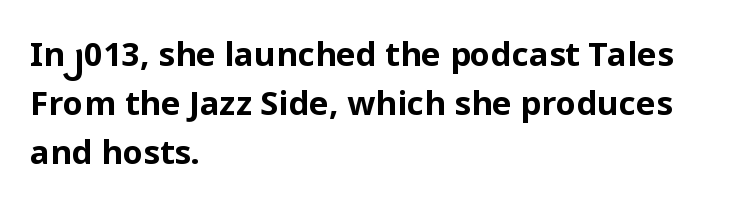
The image shows 33 px bold sans-serif type, upright; set left-aligned, normal line spacing (1.48x), normal letter spacing, not underlined; low stroke contrast and a medium x-height.
